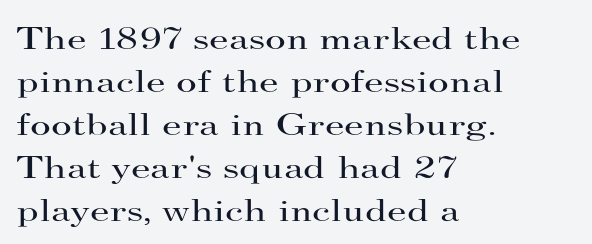
Stroke terminals: seriffed. Horizontal bands of white between lines are of average thickness. Students, note that the glyphs here touch the page at normal intervals. These lines are rendered in a variable-pitch font. Think standard paragraph weight, or any step lighter than that.
